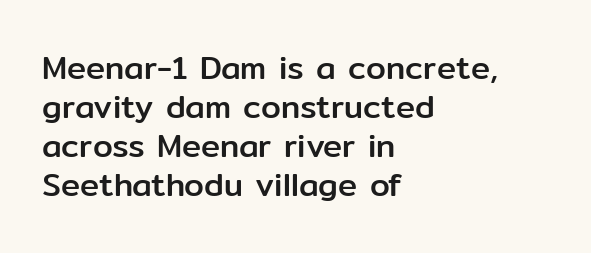
{"serif": "no", "italic": "no", "width": "normal", "stroke_contrast": "low", "x_height": "medium", "monospaced": "no", "underline": "no", "align": "left", "line_spacing_ratio": 1.22, "letter_spacing": "normal", "letter_spacing_em": 0.0, "glyph_px": 32}
